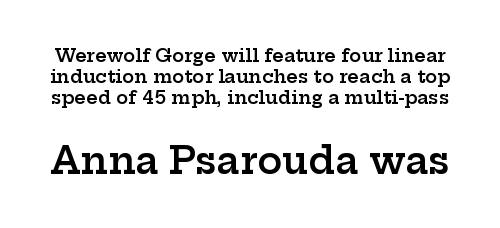
{"serif": "yes", "italic": "no", "bold": "semi", "weight": "semibold", "width": "wide", "stroke_contrast": "low", "x_height": "medium", "monospaced": "no", "underline": "no", "line_spacing_ratio": 1.17, "letter_spacing": "normal", "letter_spacing_em": 0.0, "larger_block": "second", "size_ratio": 2.06, "glyph_px": 37}
